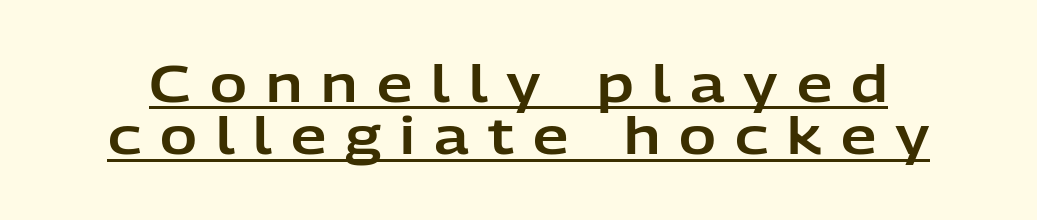
The image shows 50 px sans-serif type, upright; set tight line spacing (1.05x), unusually wide letter spacing (+0.38 em), underlined; low stroke contrast and a medium x-height.
